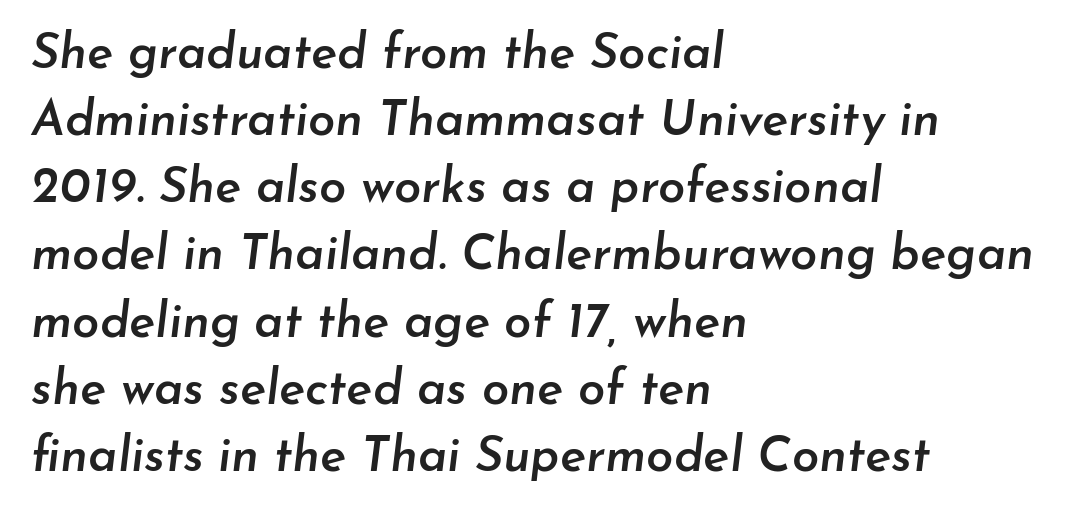
{"italic": "yes", "lean": "right", "slant_degrees": 7, "bold": "semi", "weight": "semibold", "width": "normal", "stroke_contrast": "low", "x_height": "small", "monospaced": "no", "underline": "no", "align": "left", "line_spacing": "normal", "line_spacing_ratio": 1.37, "letter_spacing": "normal", "letter_spacing_em": 0.0, "glyph_px": 49}
